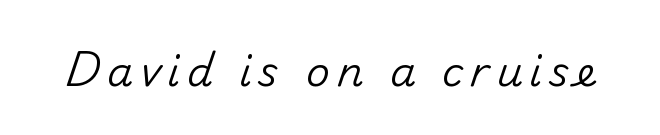
Q: Is the text italic (slanted)? A: Yes.
Q: Is the typeface a serif or a sans-serif typeface? A: Sans-serif.
Q: Is the text underlined? A: No.
Q: Width (condensed, normal, or wide)? A: Normal.
Q: Stroke contrast? A: Medium.
Q: x-height? A: Small.
Q: Monospaced? A: No.
